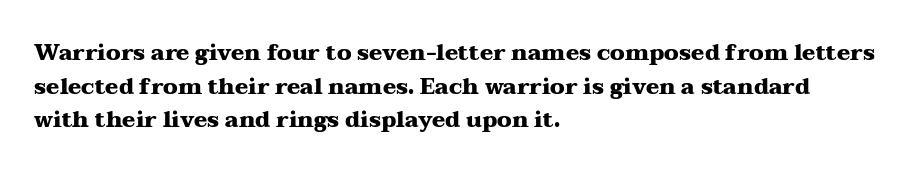
The image shows 22 px bold type, upright; set left-aligned, normal line spacing (1.53x), normal letter spacing, not underlined.
